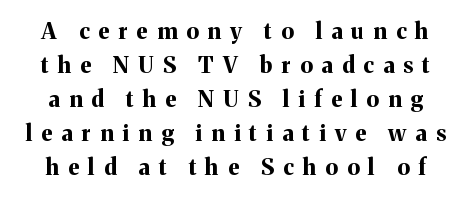
{"italic": "no", "bold": "yes", "underline": "no", "line_spacing": "normal", "line_spacing_ratio": 1.54, "letter_spacing": "wide", "letter_spacing_em": 0.42, "glyph_px": 22}
